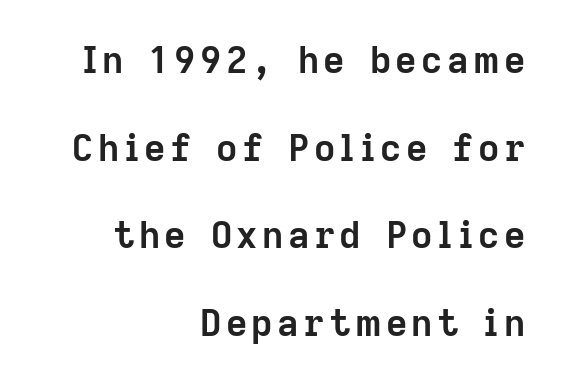
Q: Is the text bold? A: Yes.
Q: Is the text italic (slanted)? A: No, it is upright.
Q: Is the typeface a serif or a sans-serif typeface? A: Sans-serif.
Q: Is the text underlined? A: No.
Q: How is the paragraph aligned? A: Right-aligned.
Q: Is the spacing between lines tight, normal or loose? A: Loose.
Q: Width (condensed, normal, or wide)? A: Normal.
Q: Stroke contrast? A: Low.
Q: x-height? A: Medium.
Q: Monospaced? A: No.
